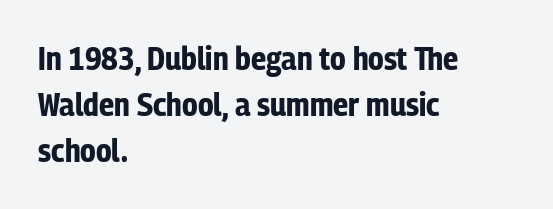
The image shows 33 px bold, condensed sans-serif type, upright; set left-aligned, normal line spacing (1.4x), normal letter spacing, not underlined; low stroke contrast and a medium x-height.
